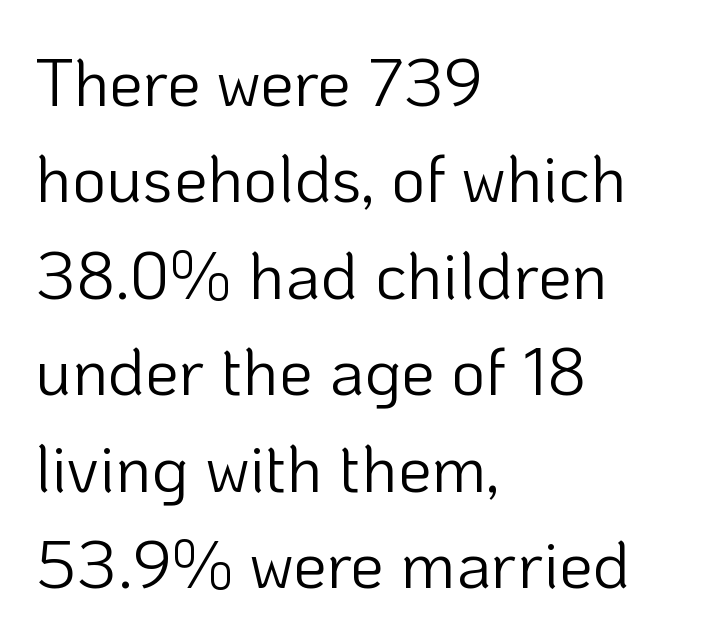
Letters rest on an invisible, unmarked baseline. Posture: vertical. Summary of weight: not heavy and not bold. Here the designer chose a conventional face with non-uniform glyph widths.
